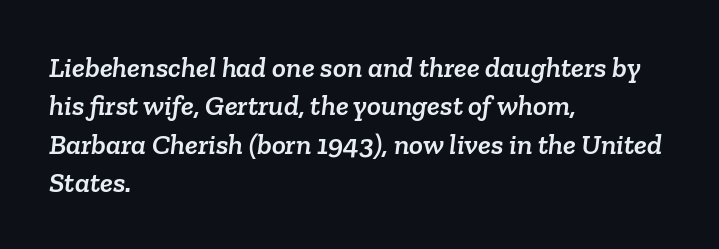
{"serif": "yes", "width": "normal", "stroke_contrast": "low", "x_height": "medium", "monospaced": "no", "underline": "no", "align": "left", "line_spacing": "normal", "line_spacing_ratio": 1.32, "letter_spacing": "normal", "letter_spacing_em": 0.0, "glyph_px": 29}
